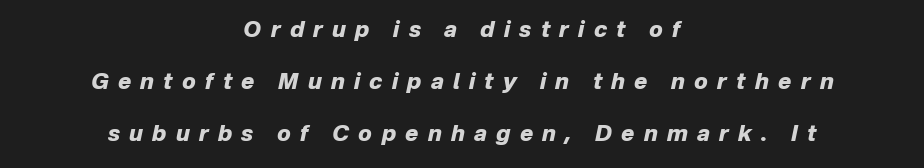
{"italic": "yes", "lean": "right", "slant_degrees": 12, "bold": "yes", "underline": "no", "align": "center", "line_spacing": "loose", "line_spacing_ratio": 2.37, "letter_spacing": "wide", "letter_spacing_em": 0.42, "glyph_px": 22}
